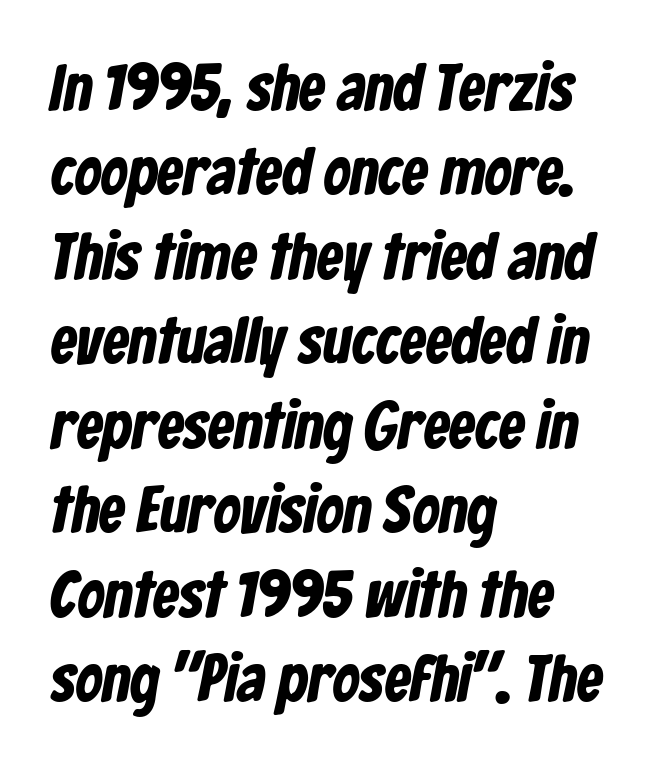
The image shows 66 px bold, condensed sans-serif type; set left-aligned, normal line spacing (1.28x), normal letter spacing, not underlined; low stroke contrast and a medium x-height.
